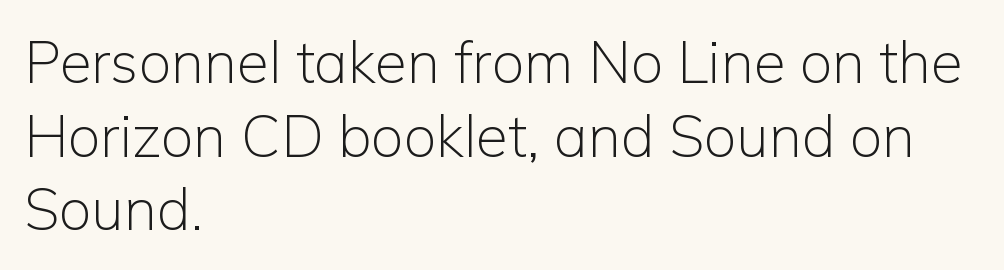
{"serif": "no", "italic": "no", "bold": "no", "weight": "light", "width": "normal", "stroke_contrast": "low", "x_height": "medium", "monospaced": "no", "underline": "no", "align": "left", "line_spacing": "normal", "line_spacing_ratio": 1.27, "letter_spacing": "normal", "letter_spacing_em": 0.0, "glyph_px": 58}
